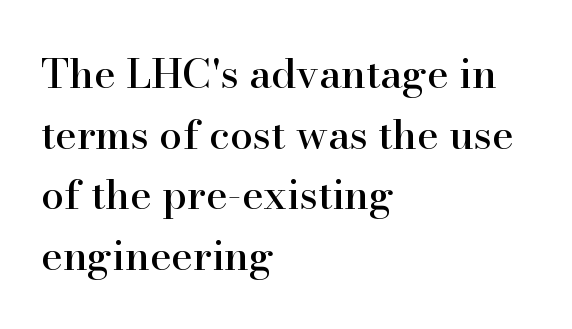
Q: Is the text italic (slanted)? A: No, it is upright.
Q: Is the typeface a serif or a sans-serif typeface? A: Serif.
Q: Is the text underlined? A: No.
Q: How is the paragraph aligned? A: Left-aligned.
Q: Is the spacing between letters normal or unusually wide? A: Normal.
Q: Is the spacing between lines tight, normal or loose? A: Normal.
Q: Width (condensed, normal, or wide)? A: Normal.
Q: Stroke contrast? A: High.
Q: x-height? A: Small.
Q: Monospaced? A: No.
